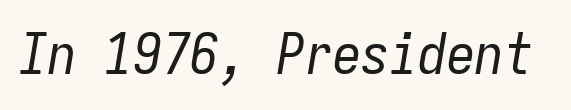
The image shows 57 px regular-weight, condensed type, italic (leaning right), monospaced; set normal letter spacing, not underlined; low stroke contrast and a medium x-height.
